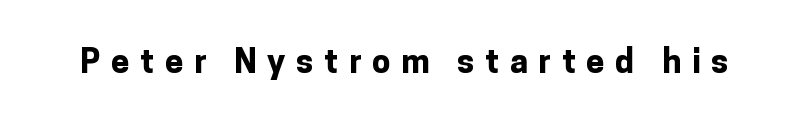
Q: Is the text bold? A: Yes.
Q: Is the text italic (slanted)? A: No, it is upright.
Q: Is the typeface a serif or a sans-serif typeface? A: Sans-serif.
Q: Is the text underlined? A: No.
Q: Is the spacing between letters normal or unusually wide? A: Unusually wide.
Q: Width (condensed, normal, or wide)? A: Normal.
Q: Stroke contrast? A: Low.
Q: x-height? A: Medium.
Q: Monospaced? A: No.
